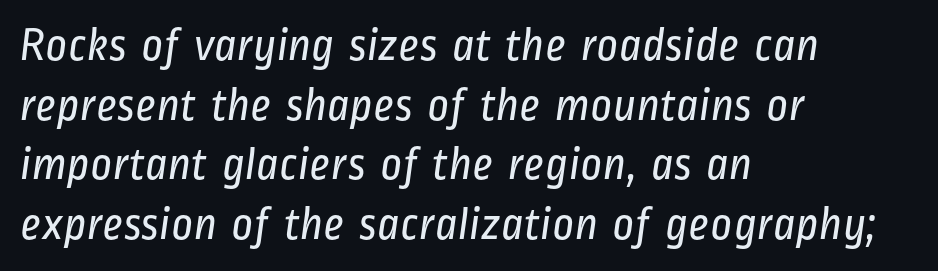
The image shows 47 px regular-weight, condensed sans-serif type; set left-aligned, normal line spacing (1.27x), normal letter spacing, not underlined; low stroke contrast and a medium x-height.
